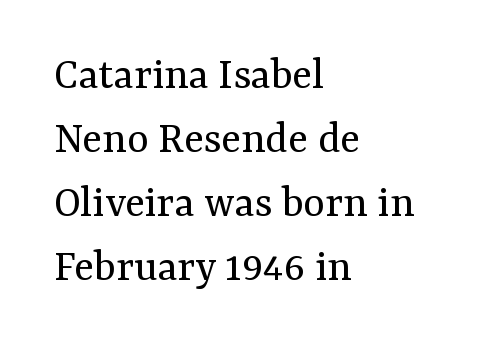
Think of a printed novel: that variable character pitch is what you see here. The type is set solid horizontally, with unmodified tracking. Compared with a typical body face, this is equally light or lighter still. Unlike italic type, these characters show no tilt at all. The foot of each line stays bare and open. This sample keeps an unexceptional amount of space between lines.
